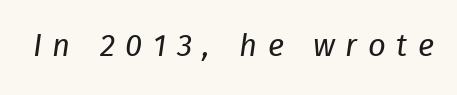
The image shows 31 px regular-weight type, italic (leaning right); set unusually wide letter spacing (+0.34 em), not underlined; low stroke contrast and a medium x-height.
